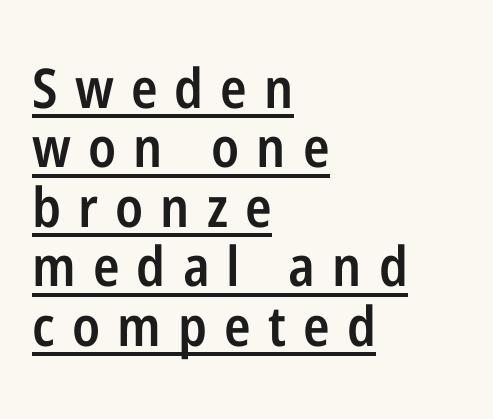
Q: Is the text bold? A: Semi-bold.
Q: Is the text italic (slanted)? A: No, it is upright.
Q: Is the typeface a serif or a sans-serif typeface? A: Sans-serif.
Q: Is the text underlined? A: Yes.
Q: How is the paragraph aligned? A: Left-aligned.
Q: Is the spacing between letters normal or unusually wide? A: Unusually wide.
Q: Is the spacing between lines tight, normal or loose? A: Tight.
Q: Width (condensed, normal, or wide)? A: Condensed.
Q: Stroke contrast? A: Low.
Q: x-height? A: Medium.
Q: Monospaced? A: No.
